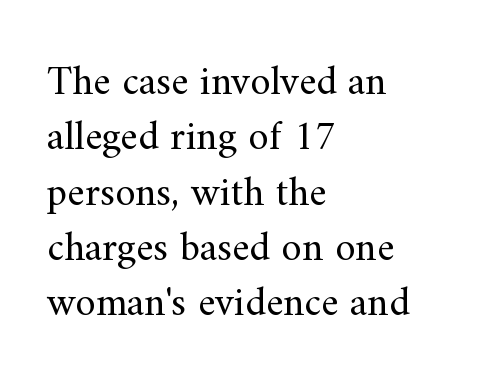
{"serif": "yes", "italic": "no", "bold": "no", "weight": "regular", "width": "normal", "stroke_contrast": "medium", "x_height": "small", "monospaced": "no", "underline": "no", "align": "left", "line_spacing": "normal", "line_spacing_ratio": 1.35, "letter_spacing": "normal", "letter_spacing_em": 0.0, "glyph_px": 41}
